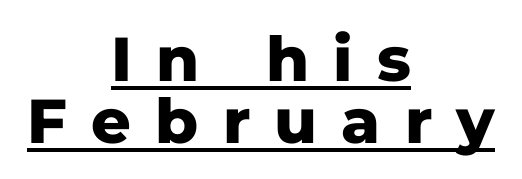
{"serif": "no", "italic": "no", "bold": "yes", "weight": "heavy", "width": "normal", "stroke_contrast": "low", "x_height": "medium", "monospaced": "no", "underline": "yes", "align": "center", "line_spacing": "tight", "line_spacing_ratio": 1.0, "letter_spacing": "wide", "letter_spacing_em": 0.39, "glyph_px": 62}
